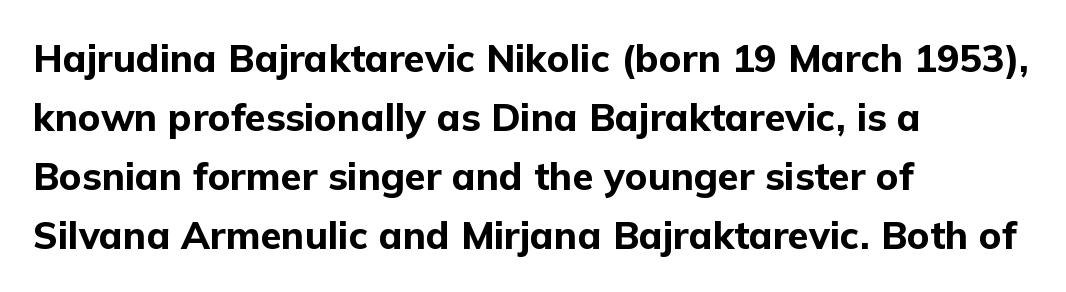
The image shows 38 px bold sans-serif type, upright; set left-aligned, normal line spacing (1.55x), normal letter spacing, not underlined; low stroke contrast and a medium x-height.
